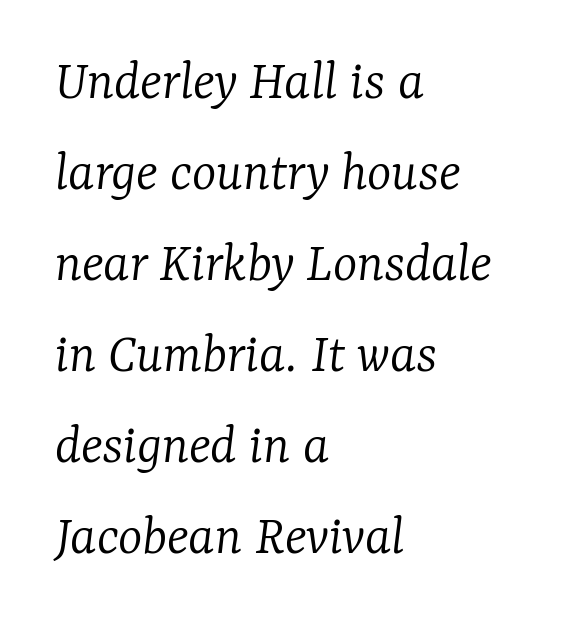
The text was rendered using a seriffed face with decorative stroke endings. Each line starts at the same left margin while the right side varies. Type without underlining. Leading: standard. Inter-character spacing is left at the font's built-in metrics. Quick note: italic.
